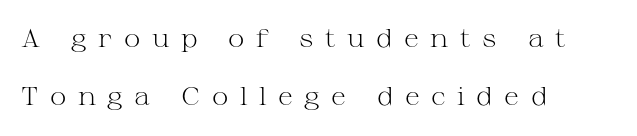
These lines stack with their left ends in a neat column. Is the letter spacing exaggerated? Yes — the characters are pushed far apart. Is there much room between lines? Yes — plenty of vertical air separates them. Do the letters lean? They stand straight. A light-to-regular cut is what we see here. A clean baseline with only descenders dipping below it.
